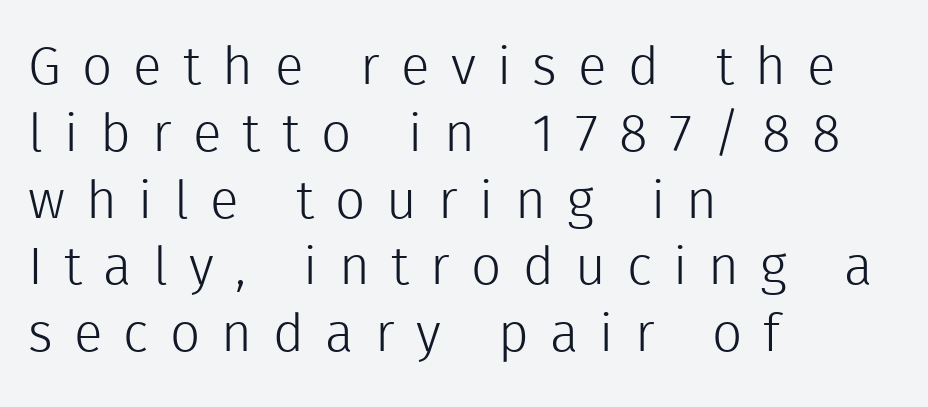
Do the letters lean? They stand straight. The cut favours lightness, reaching ordinary text weight at its darkest. The specimen omits any rule beneath the text block's lines. Line spacing here is normal. This is sans-serif lettering, the kind often seen on screens and signage. What stands out about the letter spacing? Its width — letters are far apart.
